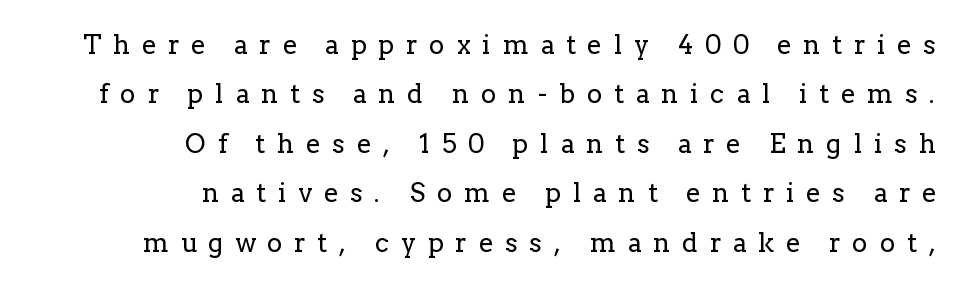
The image shows 26 px text type, upright; set right-aligned, loose line spacing (1.9x), unusually wide letter spacing (+0.46 em), not underlined.
